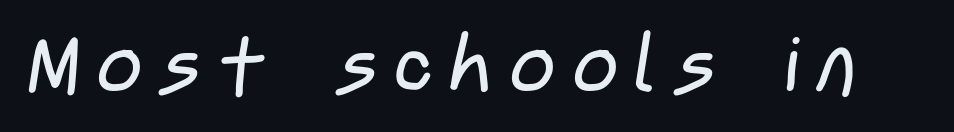
{"serif": "no", "bold": "no", "weight": "regular", "width": "condensed", "stroke_contrast": "low", "x_height": "large", "monospaced": "no", "underline": "no", "letter_spacing": "wide", "letter_spacing_em": 0.24, "glyph_px": 77}
